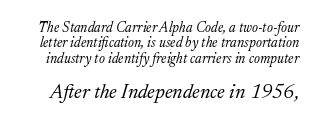
{"italic": "yes", "lean": "right", "slant_degrees": 17, "bold": "no", "underline": "no", "line_spacing": "tight", "line_spacing_ratio": 1.09, "letter_spacing": "normal", "letter_spacing_em": 0.0, "larger_block": "second", "size_ratio": 1.43, "glyph_px": 20}
